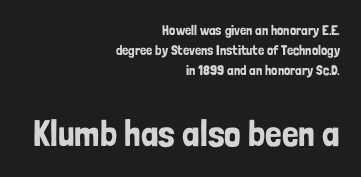
Here the designer chose a conventional face with non-uniform glyph widths. The horizontal fit of the characters is conventional and even. The glyphs in this specimen are sans serif. The font's upright variant was chosen for this text.
